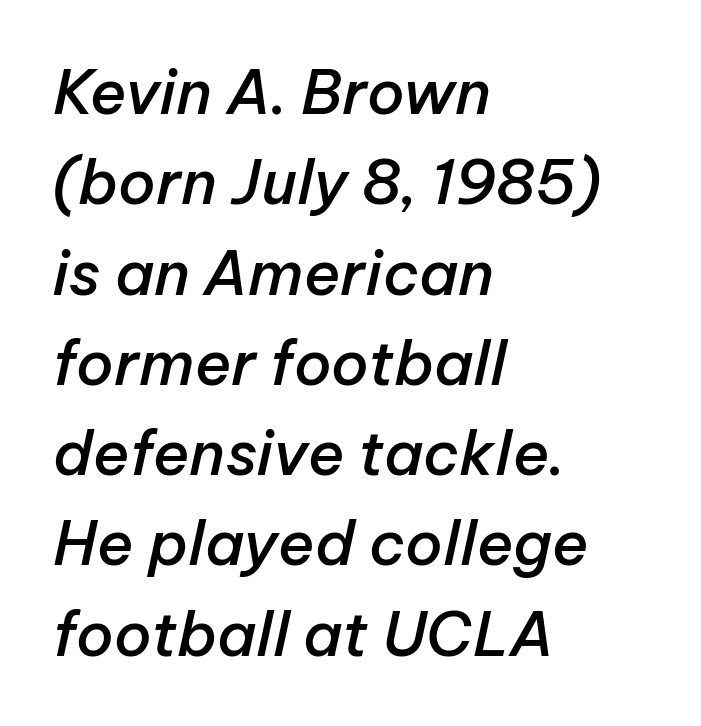
Here the designer chose a conventional face with non-uniform glyph widths. Each row of text sits above clean, open space. Honestly, the letter spacing is just normal — you wouldn't notice it. The typography opts for an oblique posture over an upright one.
